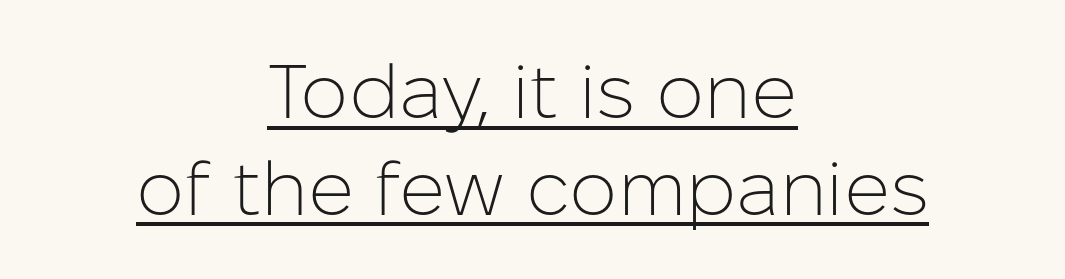
{"serif": "no", "italic": "no", "bold": "no", "weight": "light", "width": "normal", "stroke_contrast": "low", "x_height": "medium", "monospaced": "no", "underline": "yes", "align": "center", "line_spacing": "normal", "line_spacing_ratio": 1.27, "letter_spacing": "normal", "letter_spacing_em": 0.0, "glyph_px": 76}
